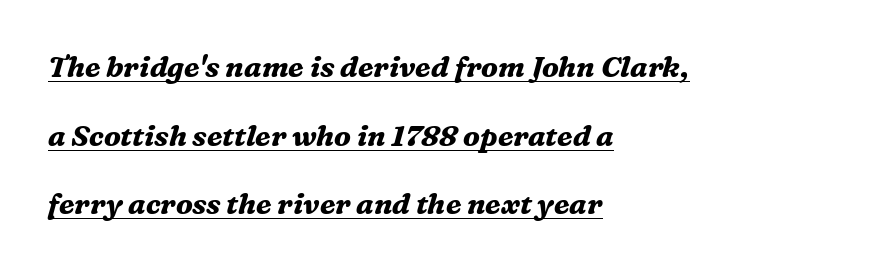
The image shows 29 px bold serif type, italic (leaning right); set left-aligned, loose line spacing (2.37x), normal letter spacing, underlined; medium stroke contrast and a medium x-height.
